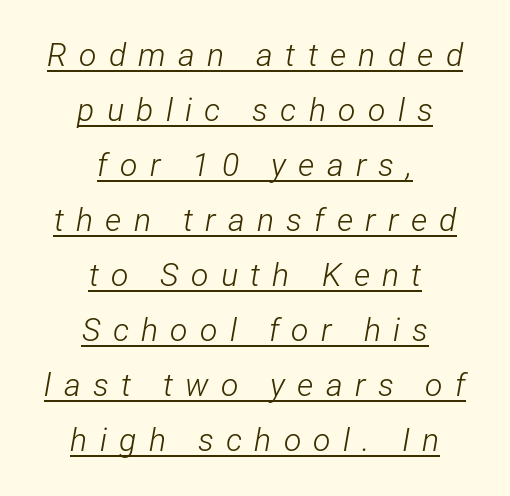
In CSS terms this would be text-align: center. Underlining? Definitely there. The face looks like a standard text weight, possibly lighter. Note the varied advance widths — an 'i' is clearly narrower than an 'm'.
